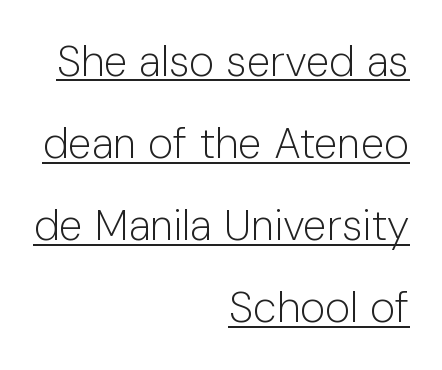
{"serif": "no", "italic": "no", "bold": "no", "weight": "light", "width": "normal", "stroke_contrast": "low", "x_height": "medium", "monospaced": "no", "underline": "yes", "align": "right", "line_spacing": "loose", "line_spacing_ratio": 1.91, "letter_spacing": "normal", "letter_spacing_em": 0.0, "glyph_px": 43}
